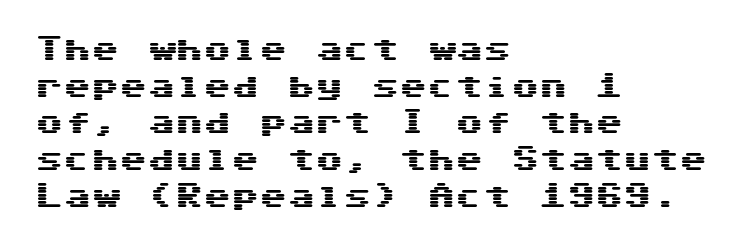
{"serif": "no", "italic": "no", "width": "wide", "stroke_contrast": "medium", "x_height": "medium", "underline": "no", "align": "left", "line_spacing": "normal", "line_spacing_ratio": 1.31, "letter_spacing": "normal", "letter_spacing_em": 0.0, "glyph_px": 28}
